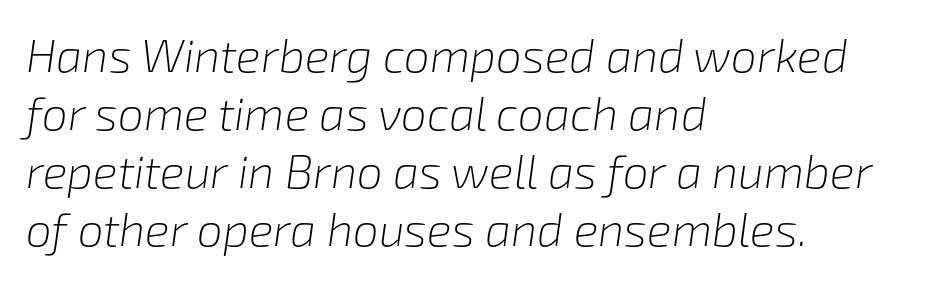
The baseline area is clear. Vertical spacing — default. In CSS terms this would be text-align: left. Stems here are at most as thick as an everyday book face. In terms of letterspacing, this is plain default setting. Do the characters align in a grid? No, the font is proportional.
